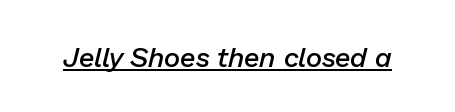
Varying glyph widths throughout — classic text-font behaviour. The letters sit at their default tracking, neither squeezed nor spread. Italic: yes, the glyphs are oblique. Is there an underline? Yes — a line sits under the letters.
